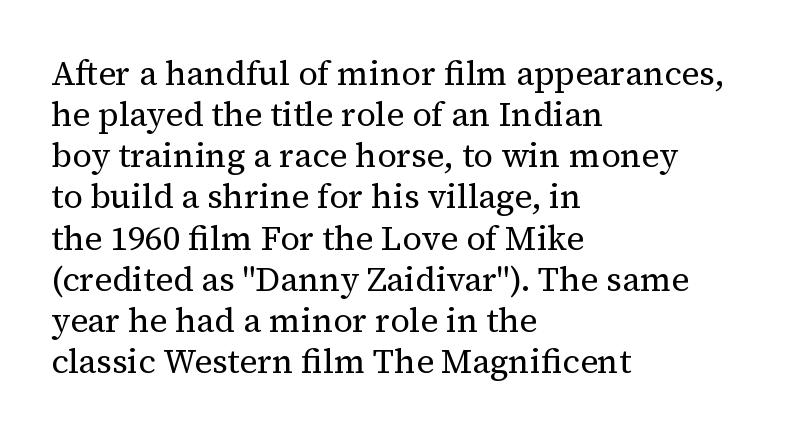
The image shows 34 px regular-weight serif type, upright; set left-aligned, line spacing 1.21x, normal letter spacing, not underlined; medium stroke contrast and a medium x-height.
